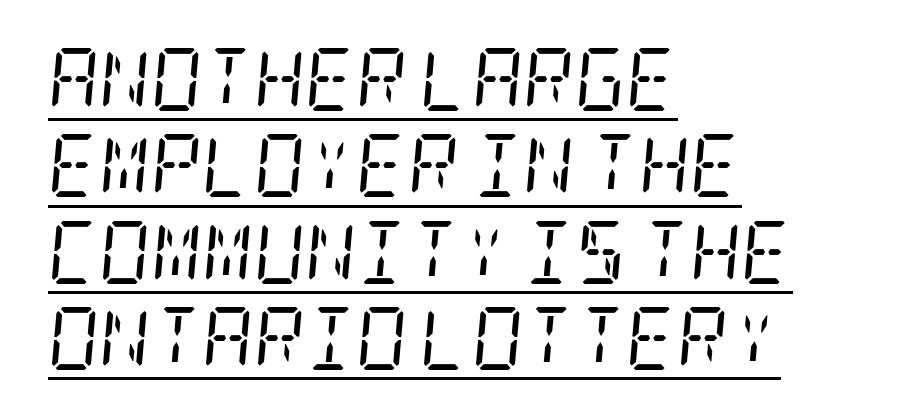
The image shows 63 px regular-weight, condensed serif type, italic (leaning right); set left-aligned, normal line spacing (1.37x), normal letter spacing, underlined; low stroke contrast and a large x-height.
